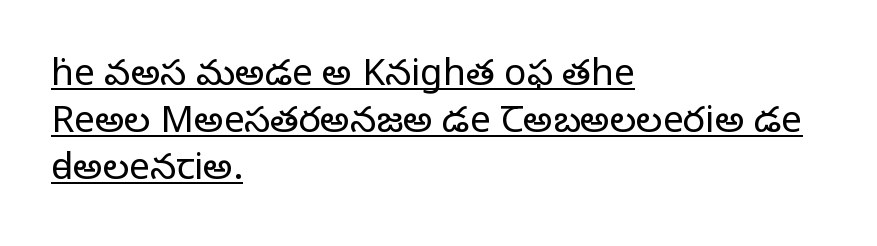
{"serif": "yes", "italic": "no", "bold": "no", "weight": "regular", "width": "normal", "stroke_contrast": "low", "x_height": "large", "monospaced": "no", "underline": "yes", "align": "left", "line_spacing": "normal", "line_spacing_ratio": 1.27, "letter_spacing": "normal", "letter_spacing_em": 0.0, "glyph_px": 37}
